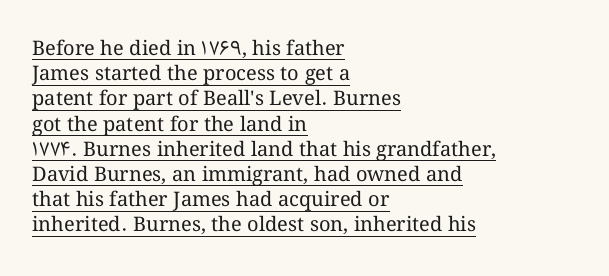
{"italic": "no", "bold": "no", "underline": "yes", "align": "left", "line_spacing": "normal", "line_spacing_ratio": 1.26, "letter_spacing": "normal", "letter_spacing_em": 0.0, "glyph_px": 20}
